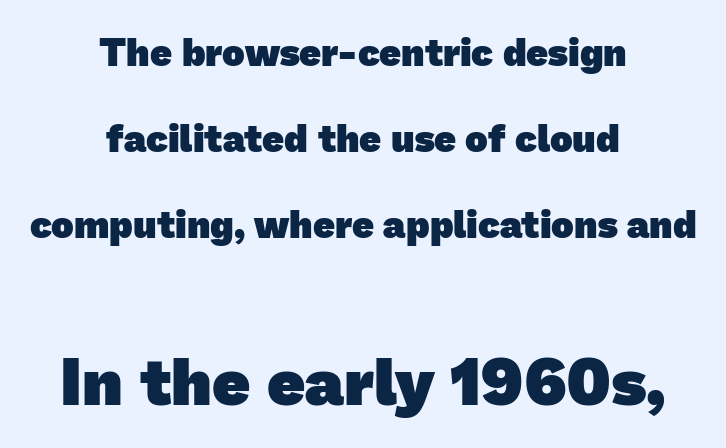
Each glyph is drawn with heavy, bold strokes. Notice the wide empty band between every row — that's loose leading. Descenders are the only things crossing below the line. This is sans-serif lettering, the kind often seen on screens and signage. Words appear dense and cohesive because spacing is normal. Is this a fixed-width face? No — the glyphs have proportional, varying widths.
